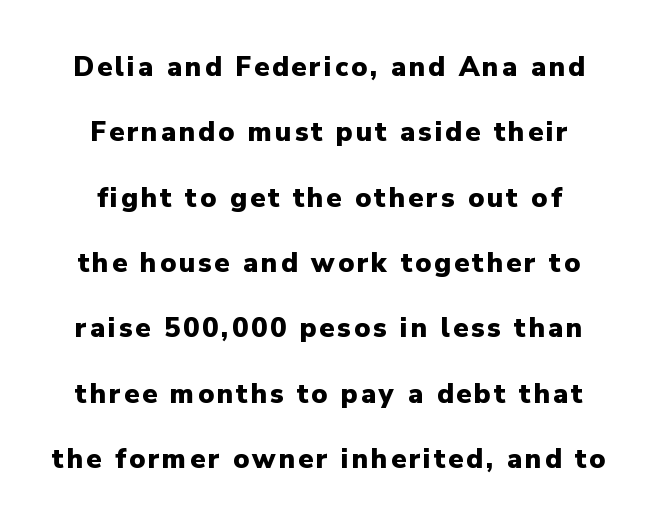
{"italic": "no", "bold": "yes", "underline": "no", "align": "center", "line_spacing": "loose", "line_spacing_ratio": 2.42, "glyph_px": 27}
